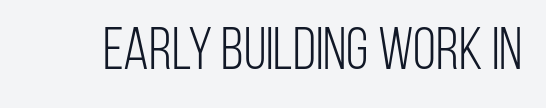
This sample uses a sans-serif face. Unlike italic type, these characters show no tilt at all. Heaviness? Minimal to ordinary, like unemphasized prose. Has an underline been added? It has not. Students, note that the glyphs here touch the page at normal intervals. The rendering uses natural spacing where letterforms have individual widths.
